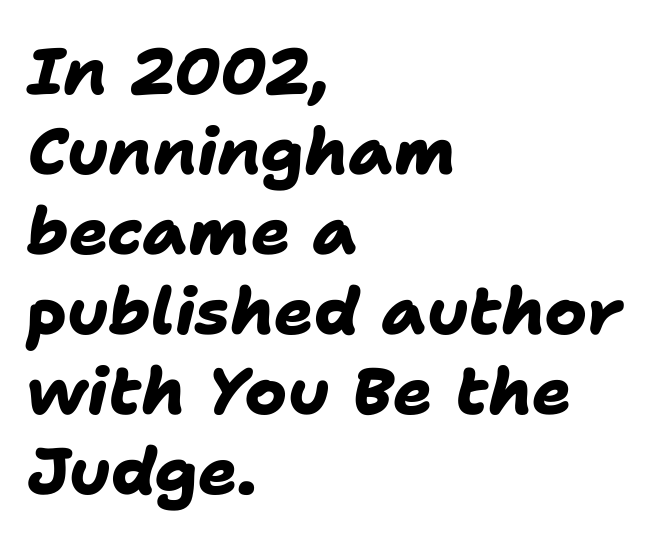
The image shows 65 px heavy sans-serif type; set left-aligned, line spacing 1.23x, normal letter spacing, not underlined; low stroke contrast and a medium x-height.
